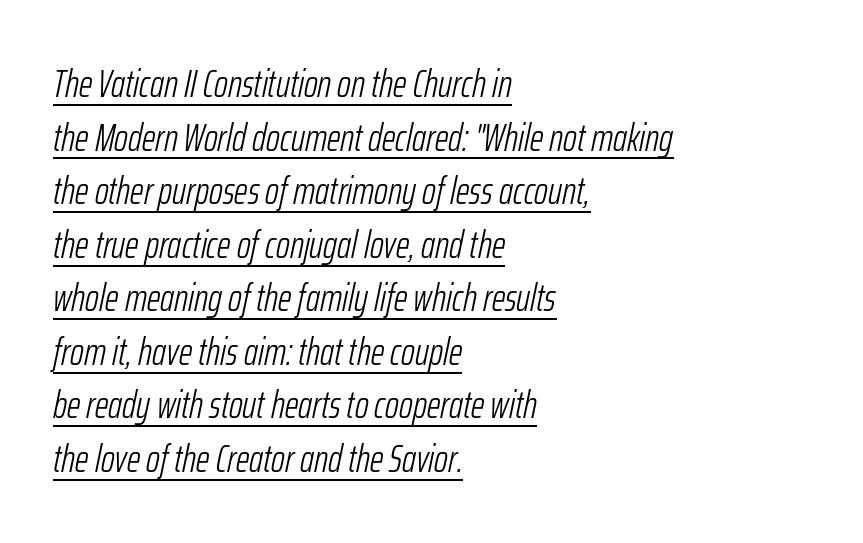
{"italic": "yes", "lean": "right", "slant_degrees": 12, "bold": "no", "weight": "light", "width": "condensed", "stroke_contrast": "low", "x_height": "medium", "monospaced": "no", "underline": "yes", "align": "left", "line_spacing": "normal", "line_spacing_ratio": 1.41, "letter_spacing": "normal", "letter_spacing_em": 0.0, "glyph_px": 38}
